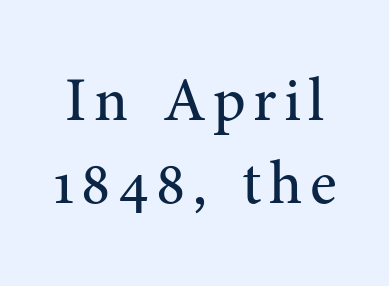
The image shows 62 px regular-weight serif type, upright; set normal line spacing (1.34x), not underlined; medium stroke contrast and a medium x-height.
